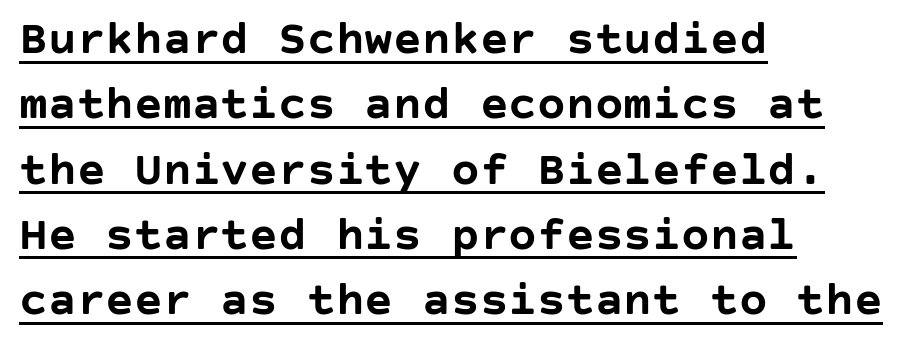
Examine the stroke ends and you'll find no serifs. Is the block centered? No — it sits flush against the left margin. This sample keeps an unexceptional amount of space between lines. This sample uses an upright cut, with every glyph sitting square on the baseline. Here the glyphs are tracked normally, forming tight word shapes. The string is rendered with underlining switched on.
